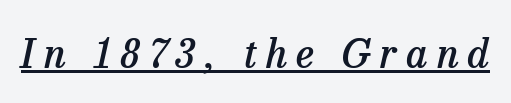
Q: Is the text bold? A: Semi-bold.
Q: Is the text italic (slanted)? A: Yes, it leans right by about 13 degrees.
Q: Is the typeface a serif or a sans-serif typeface? A: Serif.
Q: Is the text underlined? A: Yes.
Q: Is the spacing between letters normal or unusually wide? A: Unusually wide.
Q: Width (condensed, normal, or wide)? A: Normal.
Q: Stroke contrast? A: Low.
Q: x-height? A: Medium.
Q: Monospaced? A: No.
